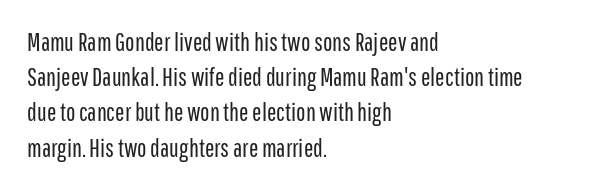
Weight: not bold — regular or lighter. Summary of vertical rhythm: regular, with standard interline spacing. Italic? Not at all — the glyphs are vertical. Words appear dense and cohesive because spacing is normal. Glance below the letters and you will spot only blank space.
